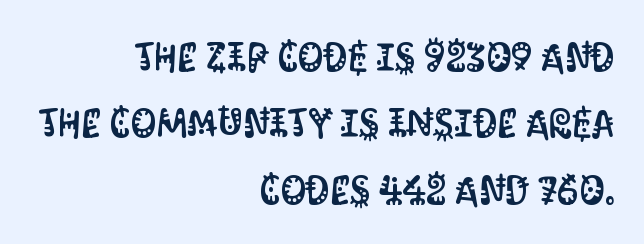
Serif or sans? Sans — the stroke terminals are bare. Posture: upright roman. These lines are rendered in a variable-pitch font. The space directly below the letters is spotless.
